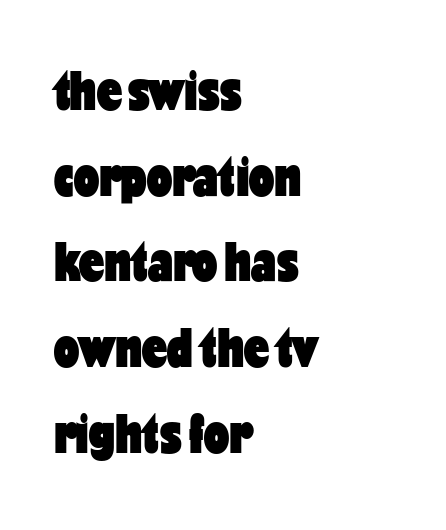
{"serif": "no", "italic": "no", "bold": "yes", "weight": "heavy", "width": "condensed", "stroke_contrast": "low", "x_height": "medium", "monospaced": "no", "underline": "no", "align": "left", "line_spacing": "normal", "line_spacing_ratio": 1.53, "letter_spacing": "normal", "letter_spacing_em": 0.0, "glyph_px": 56}
